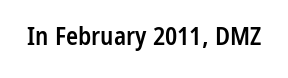
Q: Is the text bold? A: Semi-bold.
Q: Is the text italic (slanted)? A: No, it is upright.
Q: Is the text underlined? A: No.
Q: Is the spacing between letters normal or unusually wide? A: Normal.
